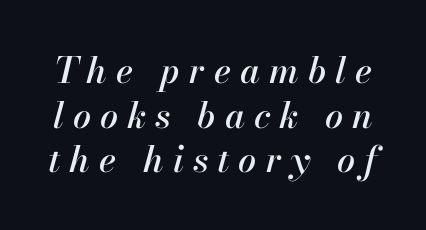
Q: Is the text italic (slanted)? A: Yes, it leans right by about 13 degrees.
Q: Is the text underlined? A: No.
Q: Is the spacing between letters normal or unusually wide? A: Unusually wide.
Q: Width (condensed, normal, or wide)? A: Normal.
Q: Stroke contrast? A: High.
Q: x-height? A: Small.
Q: Monospaced? A: No.
